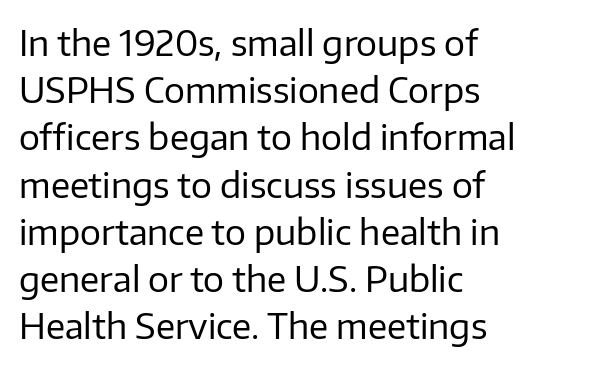
Posture: vertical. How would I describe the line gaps? Plain and ordinary. Type without underlining. Teacher's note: observe the even left margin — that is flush-left alignment. Characters follow at the spacing the type designer built in. Summary of weight: not heavy and not bold.
